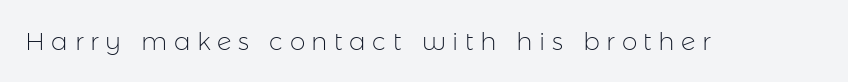
{"italic": "no", "bold": "no", "underline": "no", "letter_spacing": "wide", "letter_spacing_em": 0.26, "glyph_px": 25}
